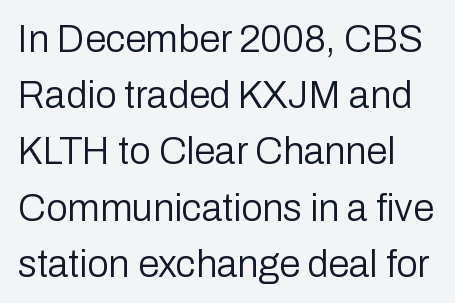
A roman cut, with each character standing at attention. The paragraph has a hard left edge and a soft right edge. This is not heavy type; no bold has been used. There is no visible air inserted between adjacent glyphs. Underline: absent. Notice how descenders clear the ascenders below comfortably — that's standard leading.
